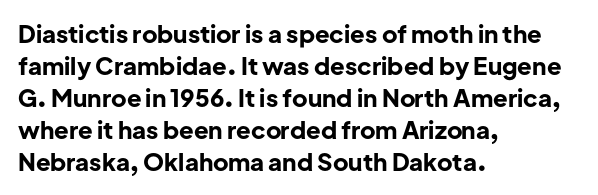
How are the letters spaced? Ordinarily, with no added tracking. Left-aligned paragraph, ragged on the right. The rows are spaced the way most documents space them. The glyphs are unaccompanied by any horizontal stroke below them. Weight check: bold — yes, fully. Ordinary non-slanted type is in use.
